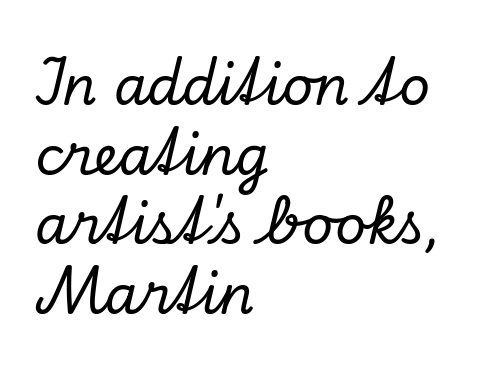
{"serif": "yes", "italic": "yes", "lean": "right", "slant_degrees": 13, "width": "normal", "stroke_contrast": "low", "x_height": "small", "monospaced": "no", "underline": "no", "align": "left", "line_spacing": "normal", "line_spacing_ratio": 1.29, "letter_spacing": "normal", "letter_spacing_em": 0.0, "glyph_px": 54}
